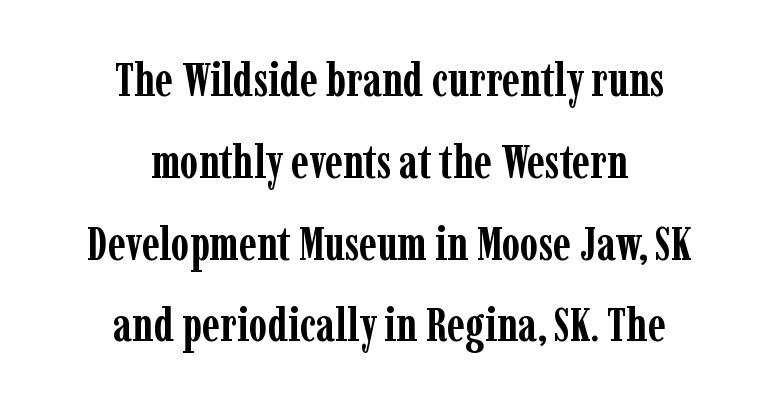
Pretty heavy lettering here — definitely bold. You can tell from the footed stems that serif type was used. The whitespace from short lines is split evenly between both sides. Type without underlining.
